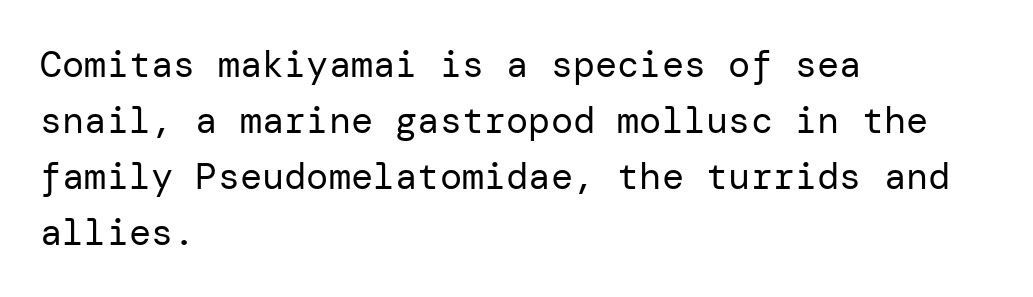
Typeset ragged right — the left edge is the straight one. A typesetter would label this face a sans. Horizontal bands of white between lines are of average thickness. Posture: upright roman. Tracking value appears to be zero — textbook default spacing.
